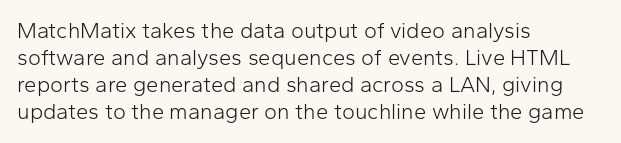
Q: Is the text bold? A: No.
Q: Is the text italic (slanted)? A: No, it is upright.
Q: Is the text underlined? A: No.
Q: How is the paragraph aligned? A: Left-aligned.
Q: Is the spacing between letters normal or unusually wide? A: Normal.
